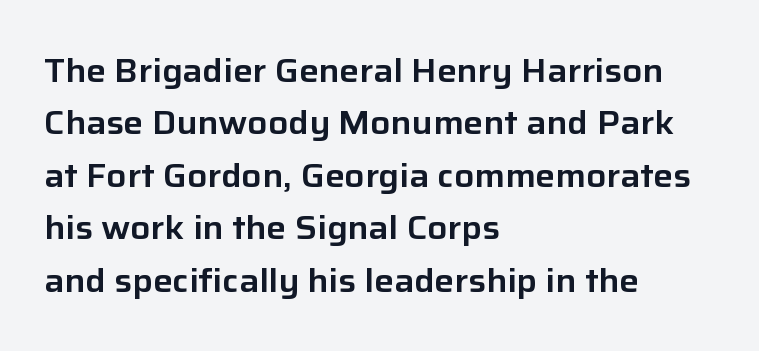
Q: Is the text italic (slanted)? A: No, it is upright.
Q: Is the typeface a serif or a sans-serif typeface? A: Sans-serif.
Q: Is the text underlined? A: No.
Q: How is the paragraph aligned? A: Left-aligned.
Q: Is the spacing between letters normal or unusually wide? A: Normal.
Q: Is the spacing between lines tight, normal or loose? A: Normal.
Q: Width (condensed, normal, or wide)? A: Normal.
Q: Stroke contrast? A: Low.
Q: x-height? A: Medium.
Q: Monospaced? A: No.
